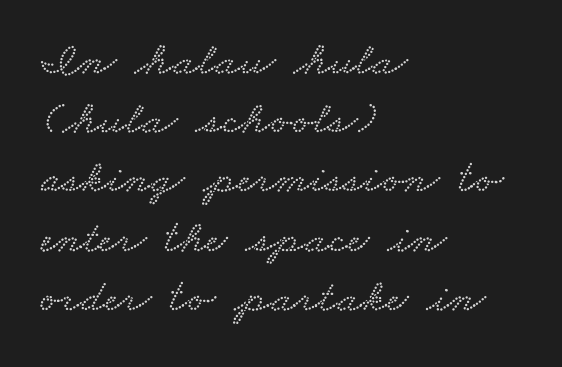
Q: Is the text underlined? A: No.
Q: How is the paragraph aligned? A: Left-aligned.
Q: Is the spacing between letters normal or unusually wide? A: Normal.
Q: Is the spacing between lines tight, normal or loose? A: Normal.
Q: Width (condensed, normal, or wide)? A: Wide.
Q: Stroke contrast? A: Low.
Q: x-height? A: Small.
Q: Monospaced? A: No.
